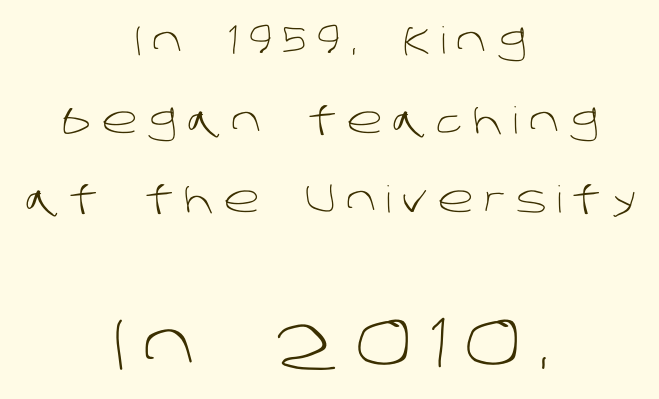
The image shows 64 px light sans-serif type; set centered, loose line spacing (2.15x), unusually wide letter spacing (+0.28 em), not underlined; the second (bottom) block is 1.73x larger; low stroke contrast and a large x-height.
